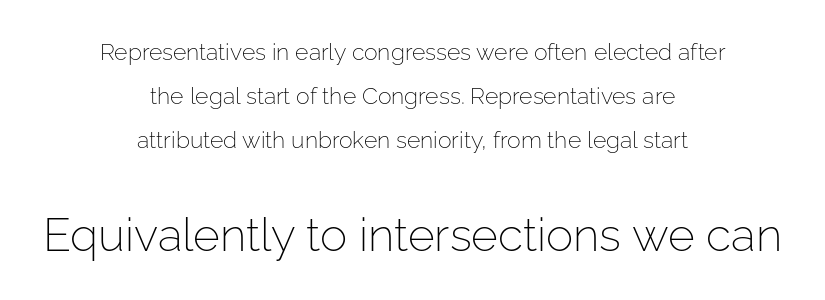
The image shows 46 px light sans-serif type, upright; set centered, loose line spacing (1.91x), normal letter spacing, not underlined; the second (bottom) block is 2.0x larger; low stroke contrast and a medium x-height.
